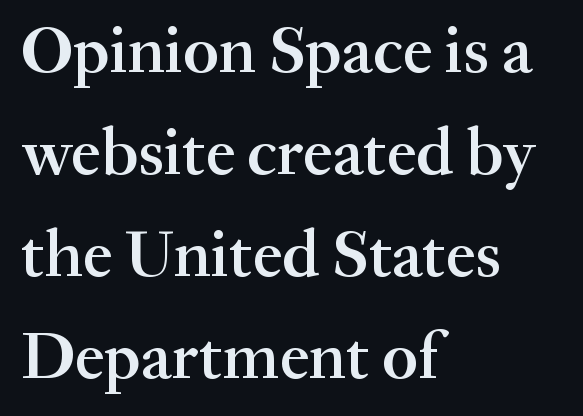
Q: Is the text bold? A: Semi-bold.
Q: Is the text italic (slanted)? A: No, it is upright.
Q: Is the typeface a serif or a sans-serif typeface? A: Serif.
Q: Is the text underlined? A: No.
Q: How is the paragraph aligned? A: Left-aligned.
Q: Is the spacing between letters normal or unusually wide? A: Normal.
Q: Is the spacing between lines tight, normal or loose? A: Normal.
Q: Width (condensed, normal, or wide)? A: Normal.
Q: Stroke contrast? A: Medium.
Q: x-height? A: Small.
Q: Monospaced? A: No.
